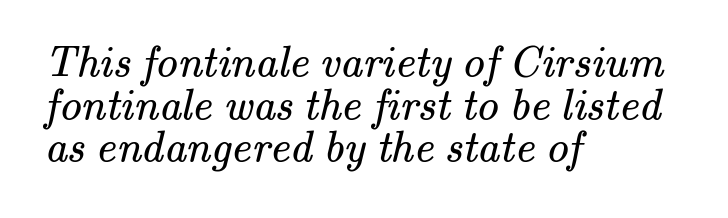
The rendering uses natural spacing where letterforms have individual widths. Nothing unusual about the tracking: characters are spaced as the font intends. Line beginnings align vertically; line endings do not. Descender tails drop into unmarked territory. Letterform terminals end in serifs throughout the passage.
